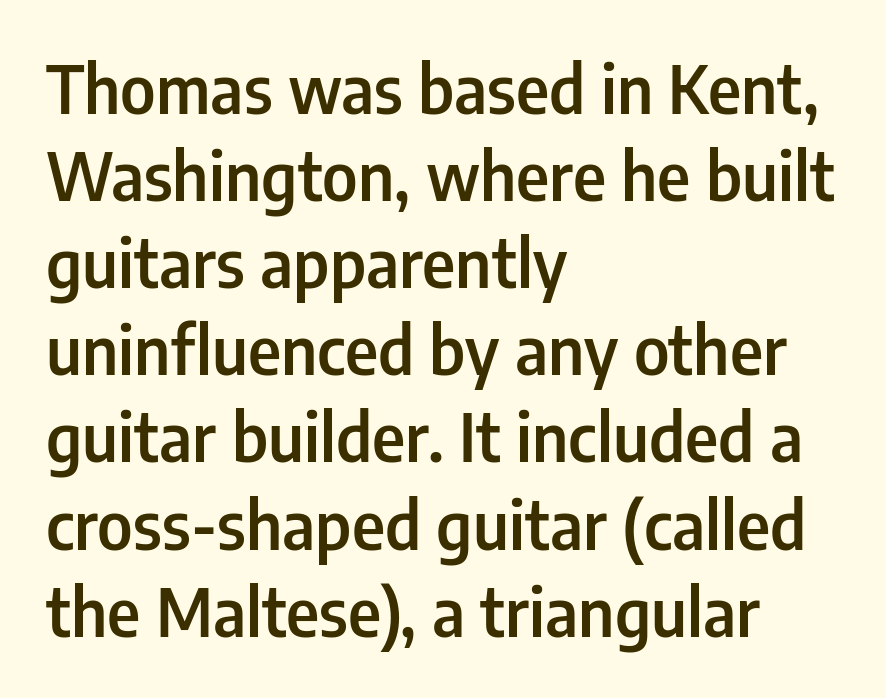
{"serif": "no", "italic": "no", "bold": "semi", "weight": "semibold", "width": "condensed", "stroke_contrast": "low", "x_height": "medium", "monospaced": "no", "underline": "no", "align": "left", "line_spacing": "normal", "line_spacing_ratio": 1.32, "letter_spacing": "normal", "letter_spacing_em": 0.0, "glyph_px": 66}
